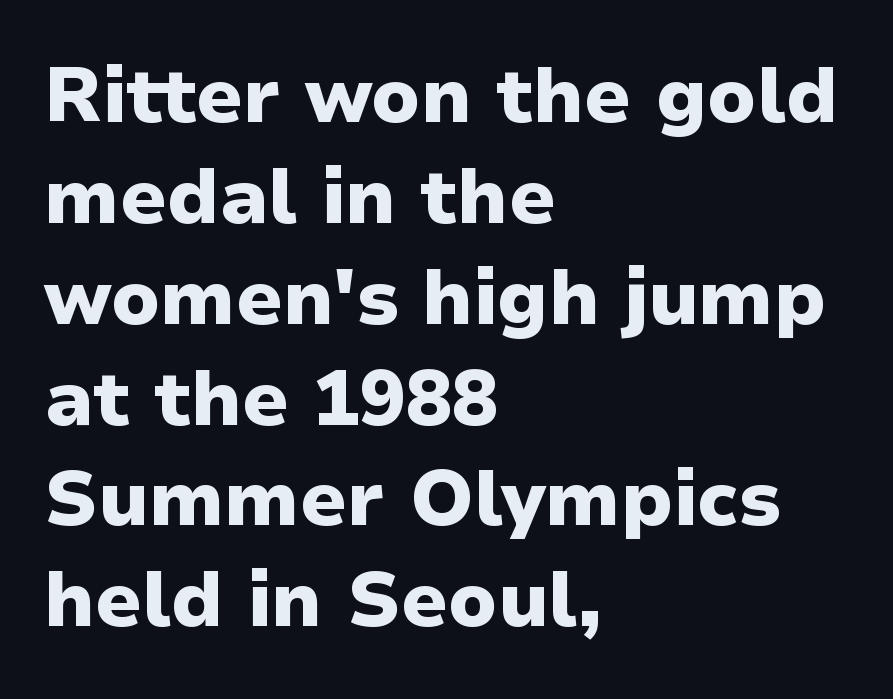
Q: Is the text bold? A: Yes.
Q: Is the text italic (slanted)? A: No, it is upright.
Q: Is the typeface a serif or a sans-serif typeface? A: Sans-serif.
Q: Is the text underlined? A: No.
Q: How is the paragraph aligned? A: Left-aligned.
Q: Is the spacing between letters normal or unusually wide? A: Normal.
Q: Is the spacing between lines tight, normal or loose? A: Normal.
Q: Width (condensed, normal, or wide)? A: Normal.
Q: Stroke contrast? A: Low.
Q: x-height? A: Medium.
Q: Monospaced? A: No.
